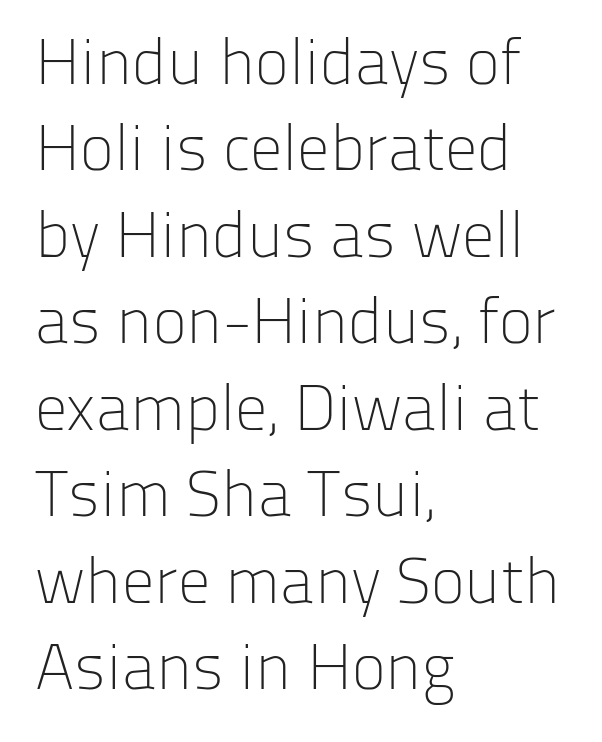
Q: Is the text bold? A: No.
Q: Is the text italic (slanted)? A: No, it is upright.
Q: Is the typeface a serif or a sans-serif typeface? A: Sans-serif.
Q: Is the text underlined? A: No.
Q: How is the paragraph aligned? A: Left-aligned.
Q: Is the spacing between letters normal or unusually wide? A: Normal.
Q: Is the spacing between lines tight, normal or loose? A: Normal.
Q: Width (condensed, normal, or wide)? A: Normal.
Q: Stroke contrast? A: Low.
Q: x-height? A: Medium.
Q: Monospaced? A: No.
